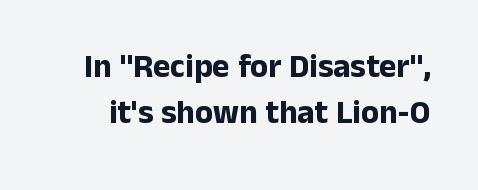
{"serif": "no", "italic": "no", "bold": "yes", "weight": "bold", "width": "normal", "stroke_contrast": "low", "x_height": "medium", "monospaced": "no", "underline": "no", "line_spacing": "normal", "line_spacing_ratio": 1.39, "letter_spacing": "normal", "letter_spacing_em": 0.0, "glyph_px": 33}
